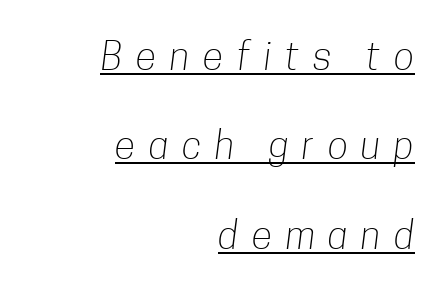
Q: Is the text bold? A: No.
Q: Is the typeface a serif or a sans-serif typeface? A: Sans-serif.
Q: Is the text underlined? A: Yes.
Q: How is the paragraph aligned? A: Right-aligned.
Q: Is the spacing between letters normal or unusually wide? A: Unusually wide.
Q: Is the spacing between lines tight, normal or loose? A: Loose.
Q: Width (condensed, normal, or wide)? A: Condensed.
Q: Stroke contrast? A: Low.
Q: x-height? A: Medium.
Q: Monospaced? A: No.
